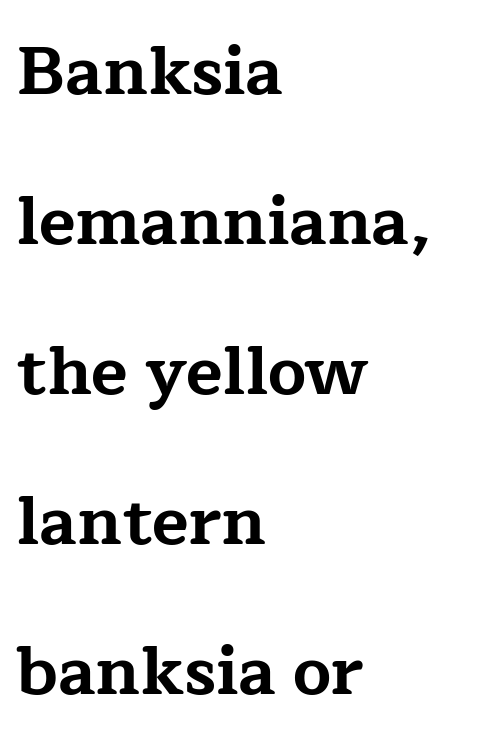
{"serif": "yes", "italic": "no", "bold": "yes", "weight": "bold", "width": "wide", "stroke_contrast": "low", "x_height": "medium", "monospaced": "no", "underline": "no", "align": "left", "line_spacing": "loose", "line_spacing_ratio": 2.24, "letter_spacing": "normal", "letter_spacing_em": 0.0, "glyph_px": 67}
